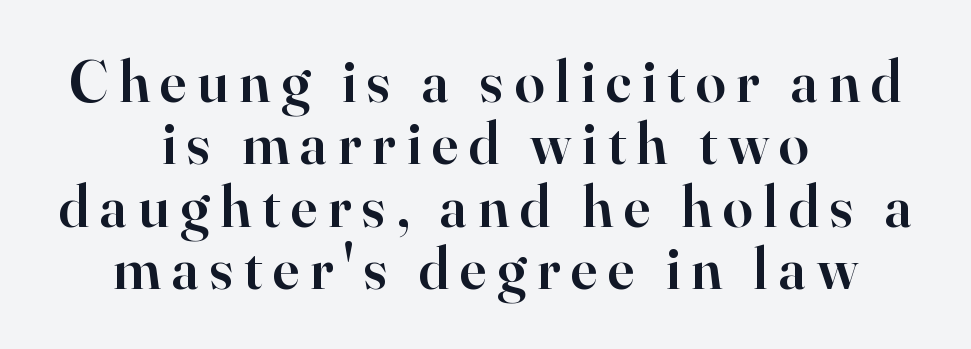
Q: Is the text bold? A: Semi-bold.
Q: Is the text italic (slanted)? A: No, it is upright.
Q: Is the typeface a serif or a sans-serif typeface? A: Serif.
Q: Is the text underlined? A: No.
Q: How is the paragraph aligned? A: Centered.
Q: Is the spacing between lines tight, normal or loose? A: Tight.
Q: Width (condensed, normal, or wide)? A: Normal.
Q: Stroke contrast? A: High.
Q: x-height? A: Small.
Q: Monospaced? A: No.
